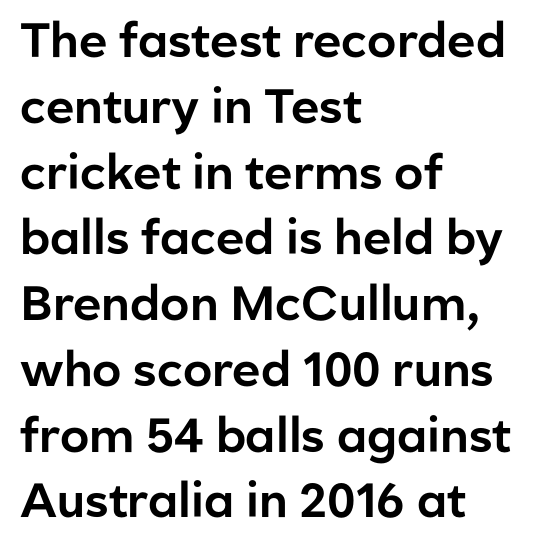
Q: Is the text italic (slanted)? A: No, it is upright.
Q: Is the typeface a serif or a sans-serif typeface? A: Sans-serif.
Q: Is the text underlined? A: No.
Q: How is the paragraph aligned? A: Left-aligned.
Q: Is the spacing between letters normal or unusually wide? A: Normal.
Q: Is the spacing between lines tight, normal or loose? A: Normal.
Q: Width (condensed, normal, or wide)? A: Normal.
Q: Stroke contrast? A: Low.
Q: x-height? A: Medium.
Q: Monospaced? A: No.
